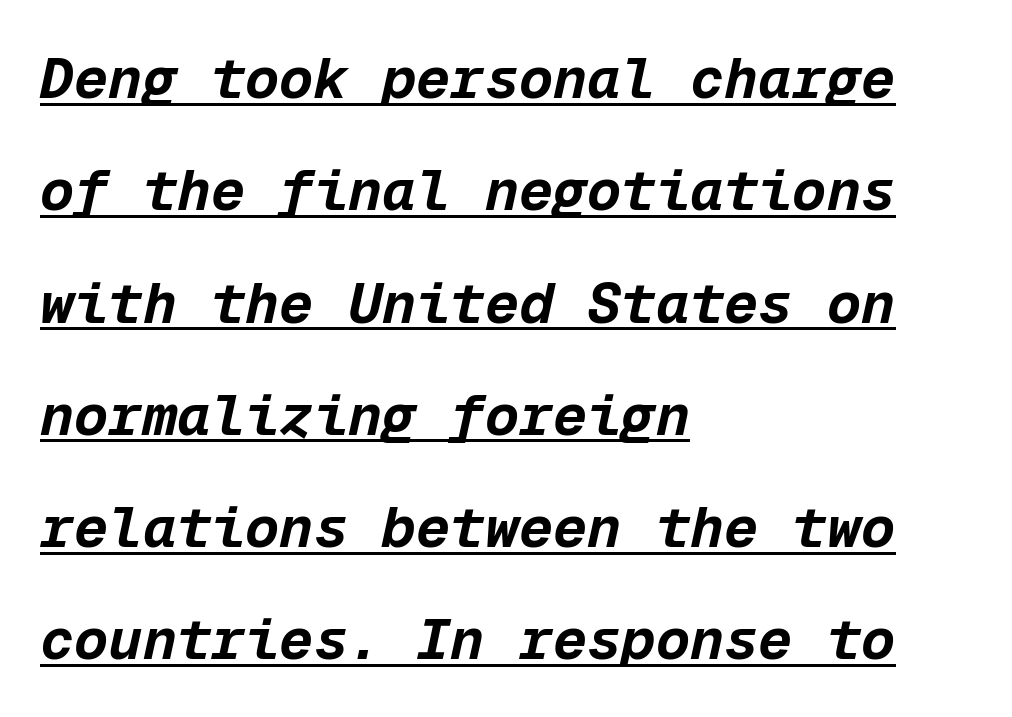
What decoration does the sample have? An underline. How are the letters spaced? Ordinarily, with no added tracking. Vertically, the passage feels expansive, rows floating well apart. Notice how the passage keeps a crisp vertical edge on the left only. A typesetter would call this monospace, since all characters share one set width.
